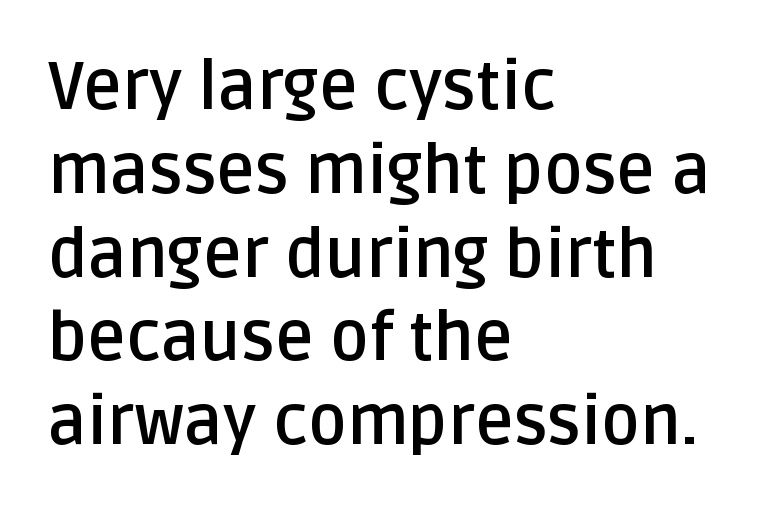
{"serif": "no", "italic": "no", "bold": "yes", "weight": "semibold", "width": "normal", "stroke_contrast": "low", "x_height": "large", "monospaced": "no", "underline": "no", "align": "left", "line_spacing": "normal", "line_spacing_ratio": 1.27, "letter_spacing": "normal", "letter_spacing_em": 0.0, "glyph_px": 66}
